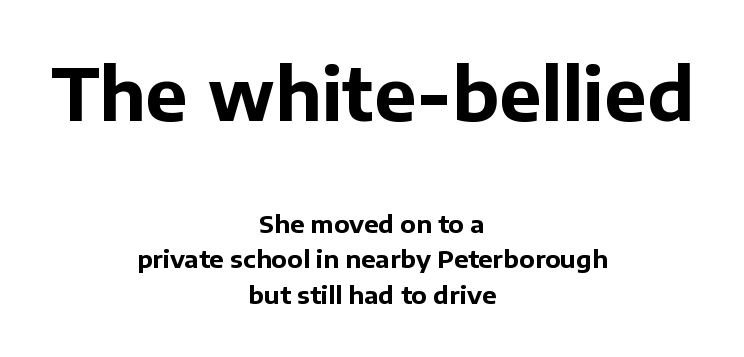
Q: Is the text bold? A: Yes.
Q: Is the text italic (slanted)? A: No, it is upright.
Q: Is the typeface a serif or a sans-serif typeface? A: Sans-serif.
Q: Is the text underlined? A: No.
Q: How is the paragraph aligned? A: Centered.
Q: Is the spacing between letters normal or unusually wide? A: Normal.
Q: Is the spacing between lines tight, normal or loose? A: Normal.
Q: Which block of text is set in a larger size, the first (top) or the second (bottom)? A: The first (top) one.
Q: Width (condensed, normal, or wide)? A: Normal.
Q: Stroke contrast? A: Low.
Q: x-height? A: Medium.
Q: Monospaced? A: No.
